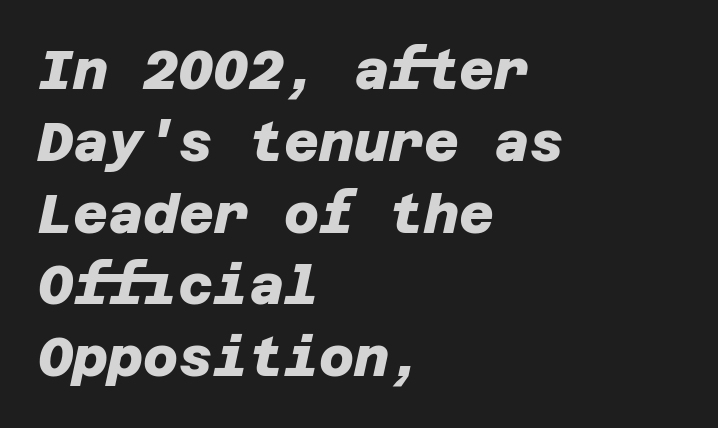
Q: Is the text bold? A: Yes.
Q: Is the typeface a serif or a sans-serif typeface? A: Sans-serif.
Q: Is the text underlined? A: No.
Q: How is the paragraph aligned? A: Left-aligned.
Q: Is the spacing between letters normal or unusually wide? A: Normal.
Q: Is the spacing between lines tight, normal or loose? A: Normal.
Q: Width (condensed, normal, or wide)? A: Normal.
Q: Stroke contrast? A: Low.
Q: x-height? A: Large.
